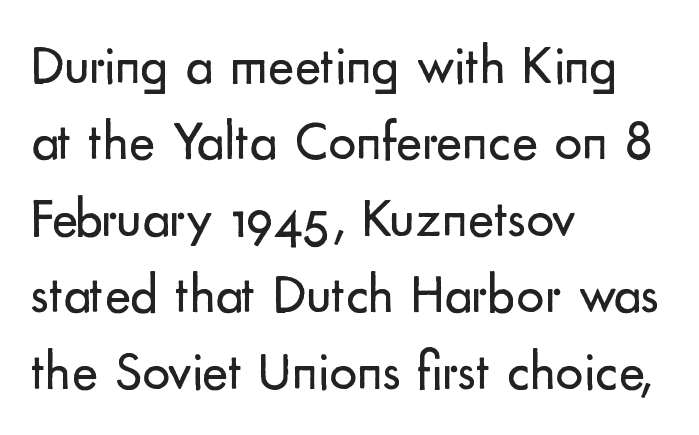
Q: Is the text bold? A: No.
Q: Is the text italic (slanted)? A: No, it is upright.
Q: Is the typeface a serif or a sans-serif typeface? A: Sans-serif.
Q: Is the text underlined? A: No.
Q: How is the paragraph aligned? A: Left-aligned.
Q: Is the spacing between letters normal or unusually wide? A: Normal.
Q: Is the spacing between lines tight, normal or loose? A: Normal.
Q: Width (condensed, normal, or wide)? A: Normal.
Q: Stroke contrast? A: Low.
Q: x-height? A: Small.
Q: Monospaced? A: No.
